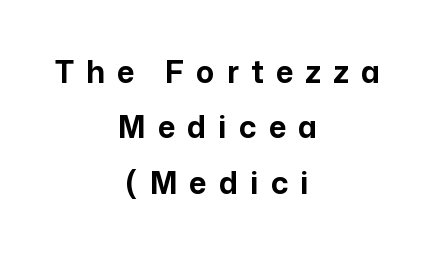
{"serif": "no", "italic": "no", "bold": "yes", "weight": "bold", "width": "normal", "stroke_contrast": "low", "x_height": "medium", "monospaced": "no", "underline": "no", "align": "center", "line_spacing_ratio": 1.85, "letter_spacing": "wide", "letter_spacing_em": 0.41, "glyph_px": 30}
